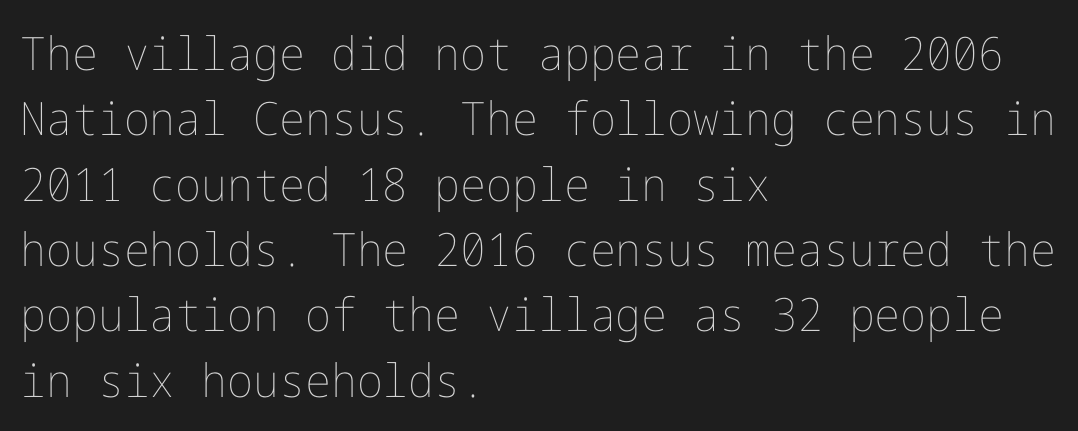
{"italic": "no", "bold": "no", "weight": "thin", "width": "normal", "stroke_contrast": "low", "x_height": "medium", "underline": "no", "align": "left", "line_spacing": "normal", "line_spacing_ratio": 1.42, "letter_spacing": "normal", "letter_spacing_em": 0.0, "glyph_px": 46}
